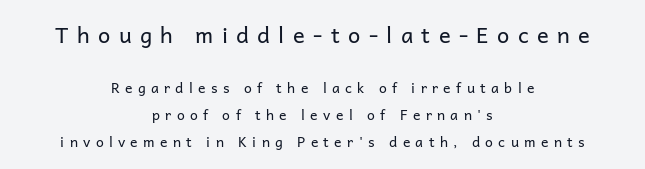
The image shows 22 px text type, upright; set centered, loose line spacing (1.9x), unusually wide letter spacing (+0.38 em), not underlined; the first (top) block is 1.57x larger.
